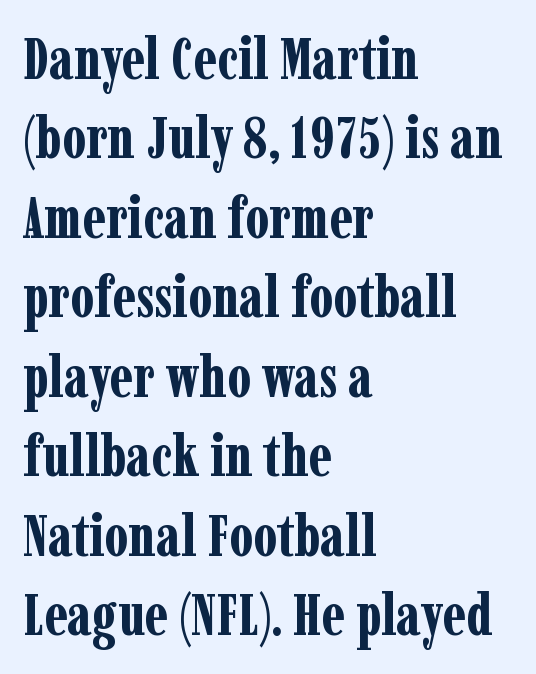
Q: Is the text bold? A: Yes.
Q: Is the text italic (slanted)? A: No, it is upright.
Q: Is the typeface a serif or a sans-serif typeface? A: Serif.
Q: Is the text underlined? A: No.
Q: How is the paragraph aligned? A: Left-aligned.
Q: Is the spacing between letters normal or unusually wide? A: Normal.
Q: Is the spacing between lines tight, normal or loose? A: Normal.
Q: Width (condensed, normal, or wide)? A: Condensed.
Q: Stroke contrast? A: Low.
Q: x-height? A: Medium.
Q: Monospaced? A: No.
